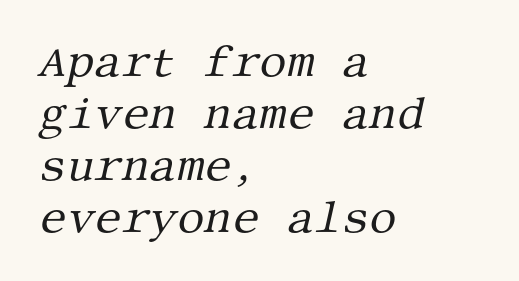
{"serif": "yes", "italic": "yes", "lean": "right", "slant_degrees": 13, "bold": "no", "weight": "regular", "width": "normal", "stroke_contrast": "medium", "x_height": "large", "underline": "no", "align": "left", "line_spacing_ratio": 1.21, "letter_spacing": "normal", "letter_spacing_em": 0.0, "glyph_px": 43}
